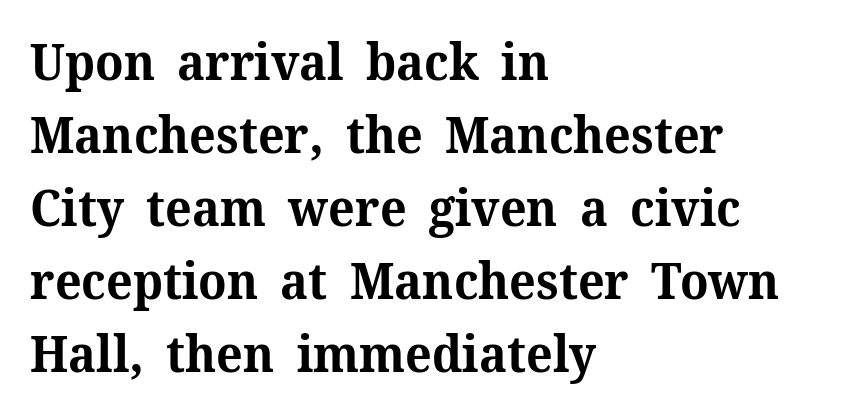
The words here are not underlined. The lines are quadded left. Examine the stroke ends and you'll spot serifs. Whoever set this chose a conventional vertical rhythm.
